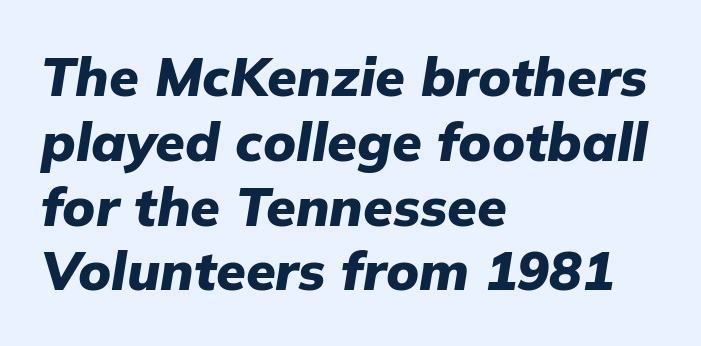
The image shows 54 px heavy type, italic (leaning right); set left-aligned, line spacing 1.2x, normal letter spacing, not underlined; low stroke contrast and a medium x-height.
